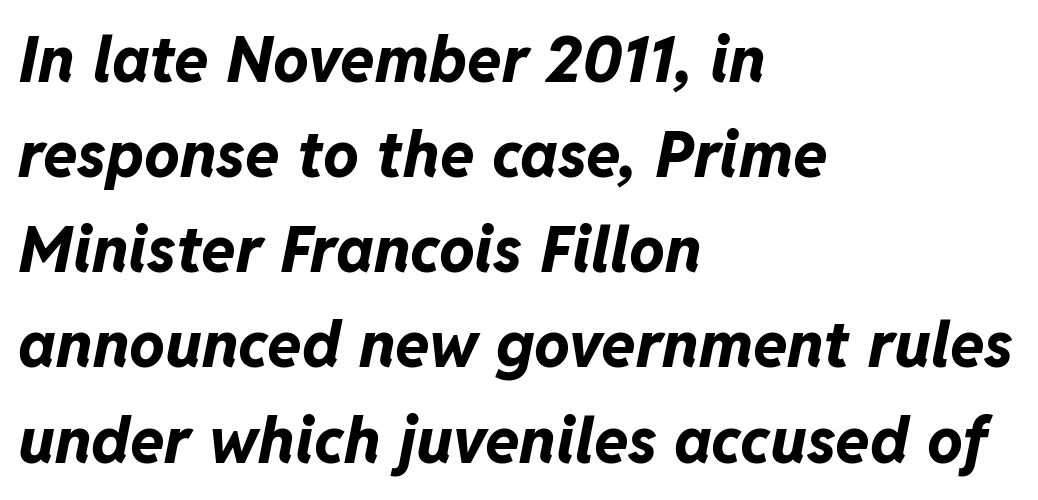
Do the characters align in a grid? No, the font is proportional. The passage is arranged the way most books set body copy — flush left. Tracking value appears to be zero — textbook default spacing. Quick note: italic. Compared with typical paragraphs, the rows here are spaced about the same. Heavy, bold letterforms.
